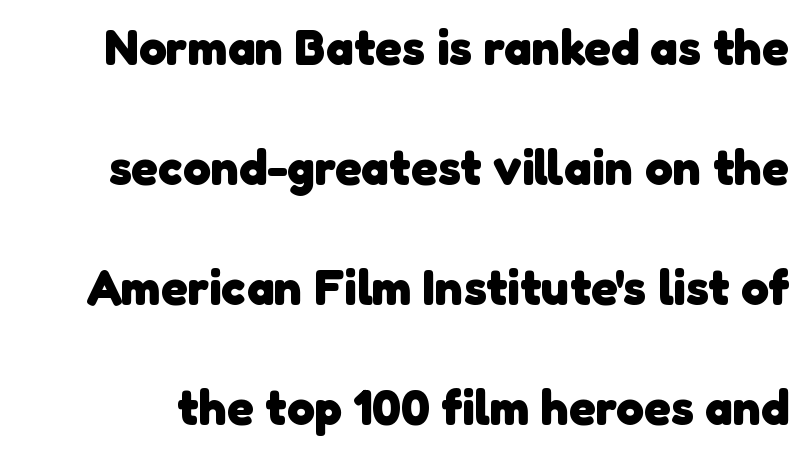
Q: Is the text bold? A: Yes.
Q: Is the typeface a serif or a sans-serif typeface? A: Sans-serif.
Q: Is the text underlined? A: No.
Q: Is the spacing between letters normal or unusually wide? A: Normal.
Q: Is the spacing between lines tight, normal or loose? A: Loose.
Q: Width (condensed, normal, or wide)? A: Normal.
Q: Stroke contrast? A: Low.
Q: x-height? A: Medium.
Q: Monospaced? A: No.
